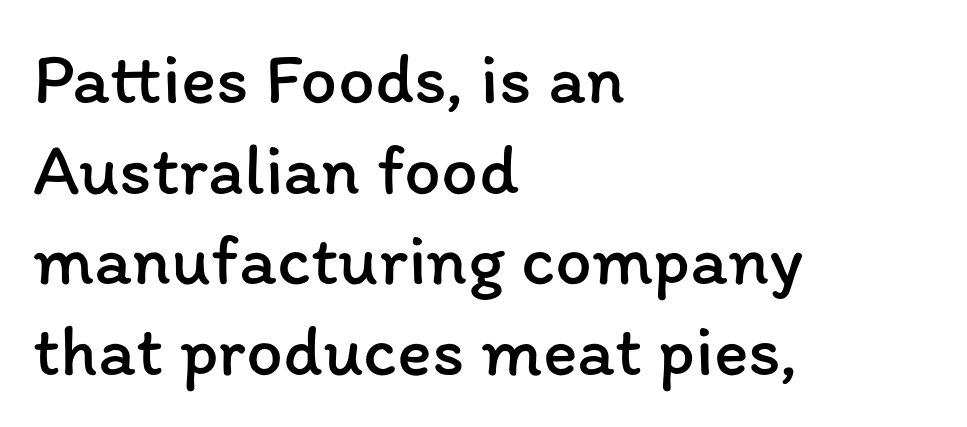
{"italic": "no", "bold": "no", "weight": "regular", "width": "normal", "stroke_contrast": "low", "x_height": "medium", "monospaced": "no", "underline": "no", "align": "left", "line_spacing_ratio": 1.24, "letter_spacing": "normal", "letter_spacing_em": 0.0, "glyph_px": 73}
